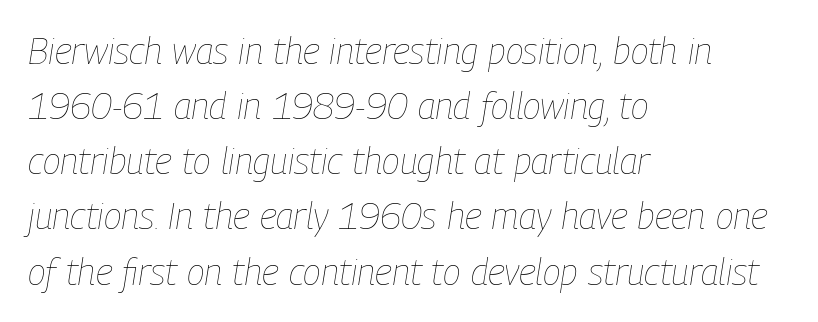
The image shows 37 px thin, condensed type, italic (leaning right); set left-aligned, normal line spacing (1.49x), normal letter spacing, not underlined; low stroke contrast and a medium x-height.
